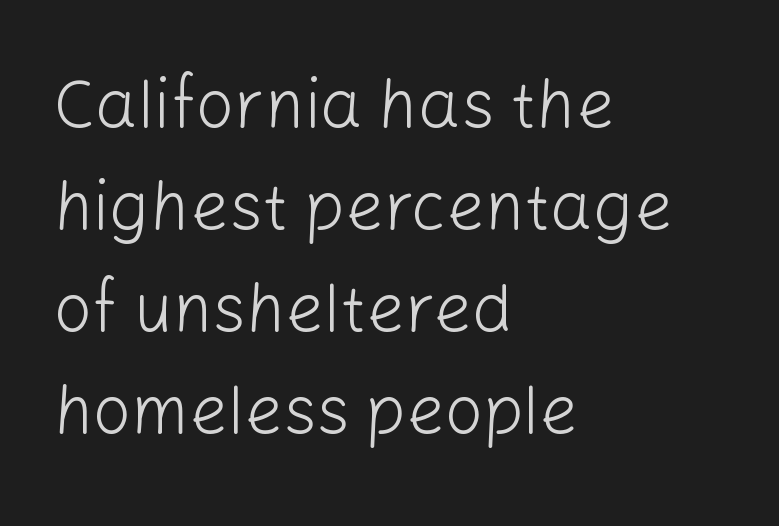
The image shows 67 px light sans-serif type, upright; set left-aligned, normal line spacing (1.52x), normal letter spacing, not underlined; low stroke contrast and a medium x-height.
